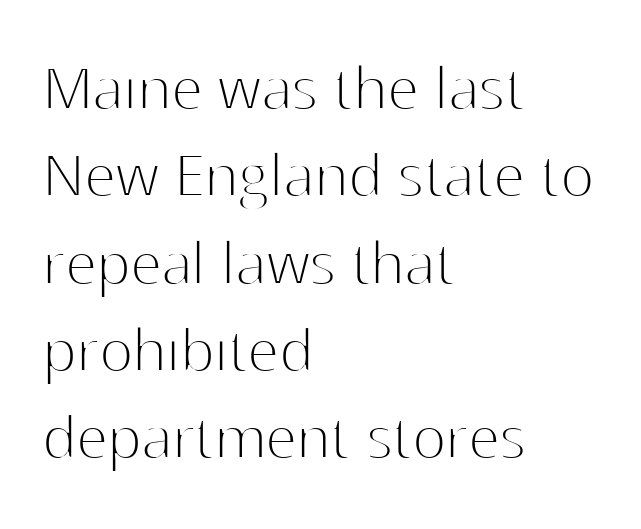
Q: Is the text bold? A: No.
Q: Is the text italic (slanted)? A: No, it is upright.
Q: Is the typeface a serif or a sans-serif typeface? A: Sans-serif.
Q: Is the text underlined? A: No.
Q: How is the paragraph aligned? A: Left-aligned.
Q: Is the spacing between letters normal or unusually wide? A: Normal.
Q: Width (condensed, normal, or wide)? A: Normal.
Q: Stroke contrast? A: High.
Q: x-height? A: Medium.
Q: Monospaced? A: No.
